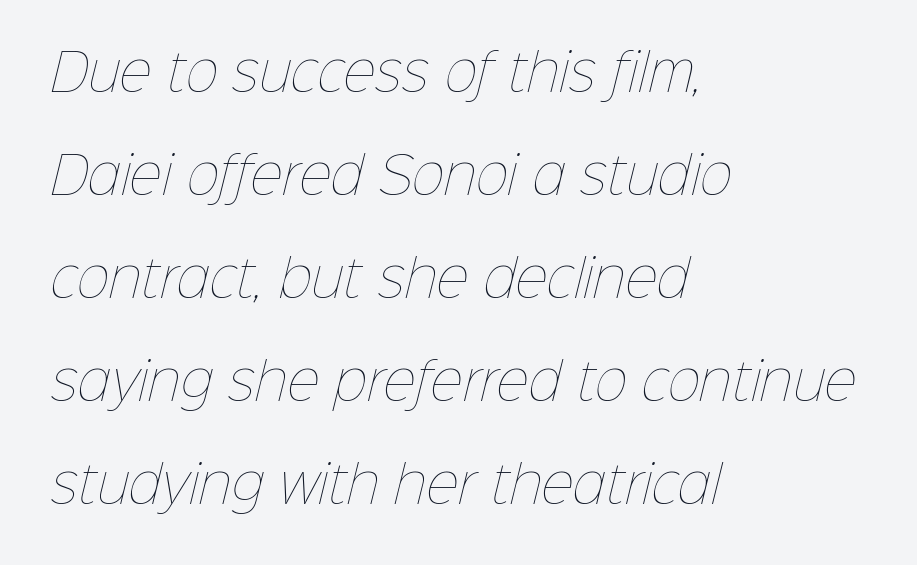
The image shows 50 px thin type; set left-aligned, loose line spacing (2.06x), normal letter spacing, not underlined; low stroke contrast and a medium x-height.
